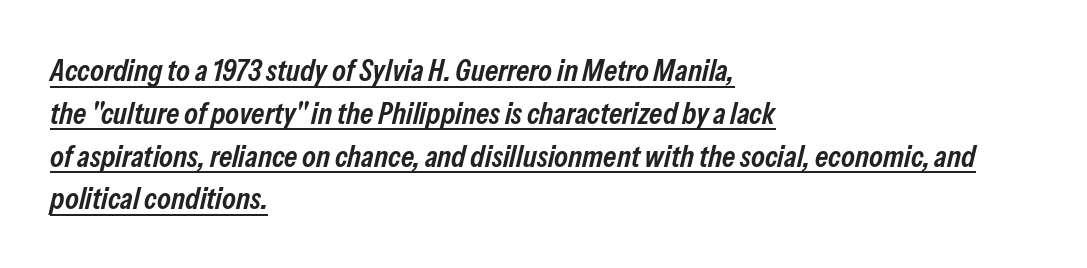
{"italic": "yes", "lean": "right", "slant_degrees": 13, "bold": "semi", "weight": "semibold", "width": "condensed", "stroke_contrast": "low", "x_height": "medium", "monospaced": "no", "underline": "yes", "align": "left", "line_spacing": "normal", "line_spacing_ratio": 1.38, "letter_spacing": "normal", "letter_spacing_em": 0.0, "glyph_px": 31}
